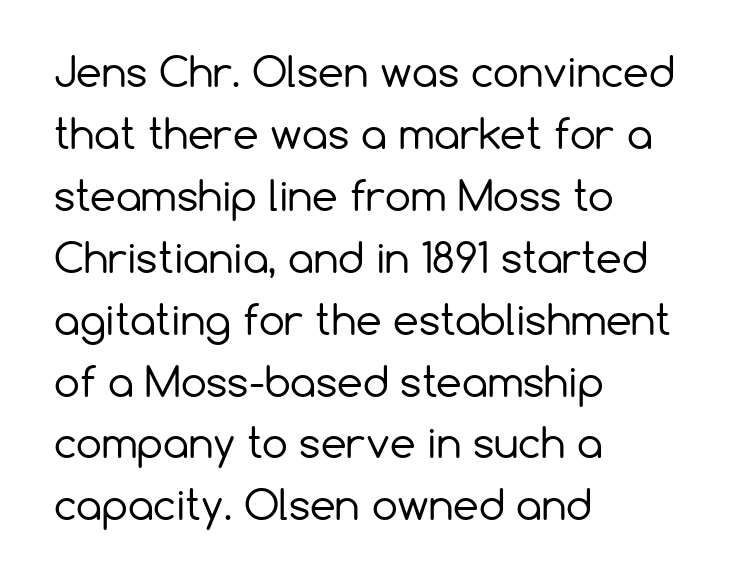
The image shows 41 px regular-weight sans-serif type, upright; set left-aligned, normal line spacing (1.51x), normal letter spacing, not underlined; low stroke contrast and a medium x-height.
